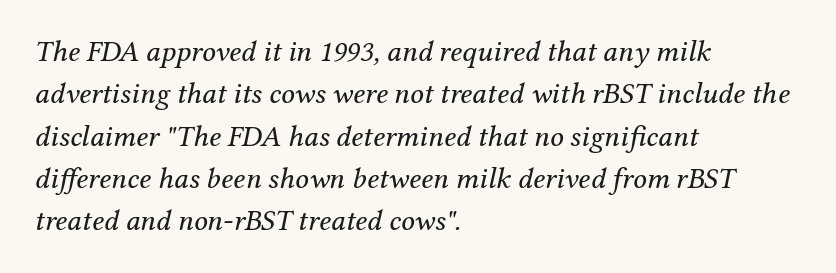
The image shows 30 px regular-weight serif type, italic (leaning right); set left-aligned, normal line spacing (1.41x), normal letter spacing, not underlined; medium stroke contrast and a medium x-height.
